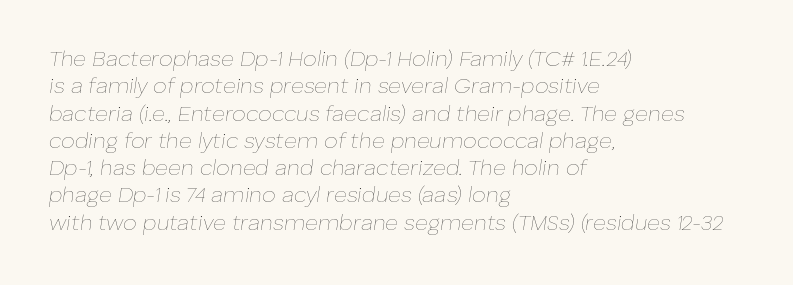
Has an underline been added? It has not. All the whitespace from short lines collects on the right. Each word holds together tightly as a unit, with standard inter-letter gaps. These lines were composed using italics.
